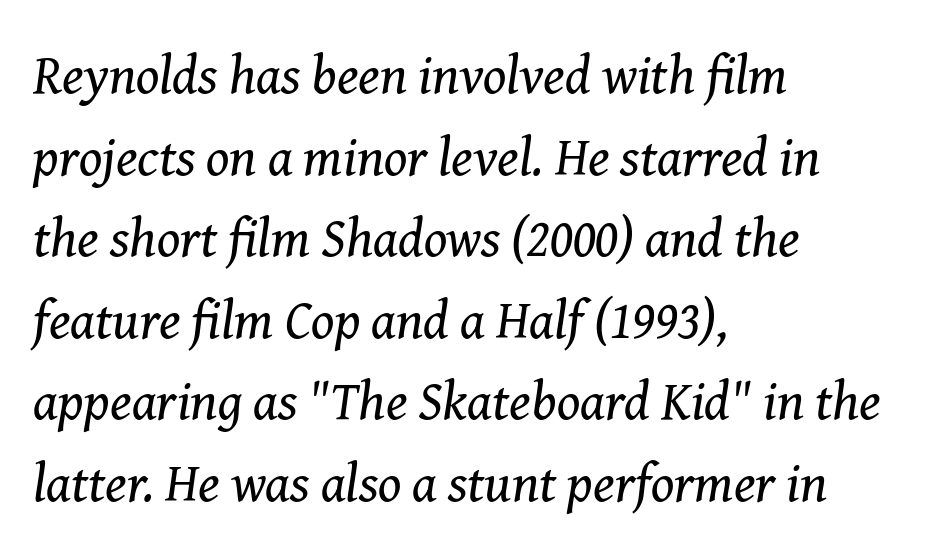
{"serif": "yes", "italic": "yes", "lean": "right", "slant_degrees": 8, "bold": "no", "weight": "regular", "width": "normal", "stroke_contrast": "medium", "x_height": "medium", "monospaced": "no", "underline": "no", "align": "left", "line_spacing": "normal", "line_spacing_ratio": 1.51, "letter_spacing": "normal", "letter_spacing_em": 0.0, "glyph_px": 54}
